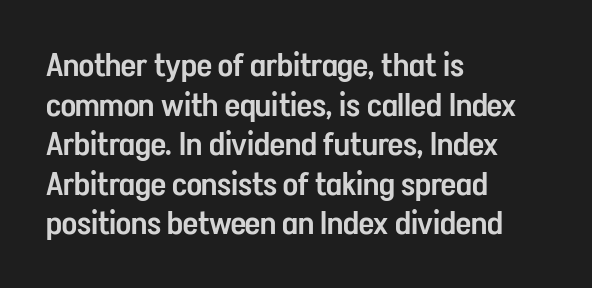
The image shows 33 px semibold, condensed sans-serif type, upright; set left-aligned, line spacing 1.2x, normal letter spacing, not underlined; low stroke contrast and a medium x-height.
